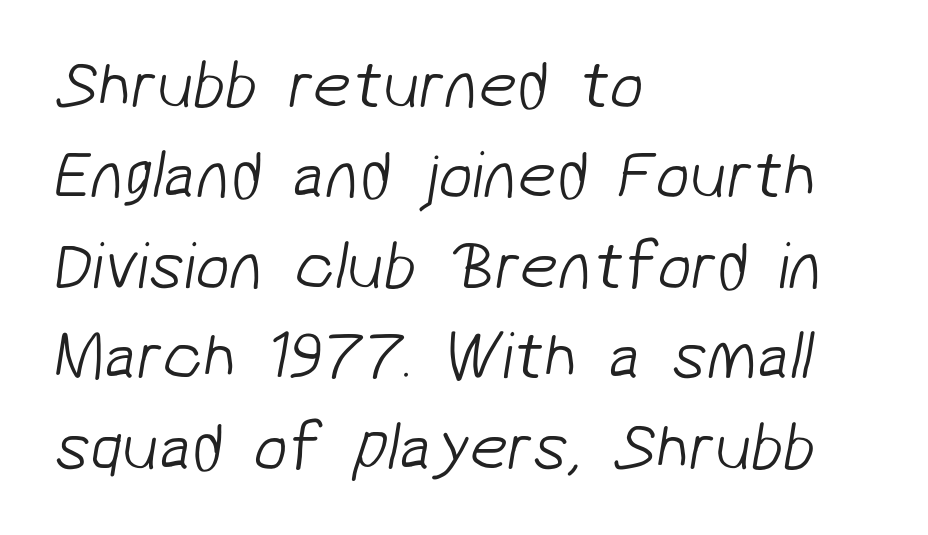
The image shows 68 px light sans-serif type; set left-aligned, normal line spacing (1.33x), normal letter spacing, not underlined; low stroke contrast and a medium x-height.
